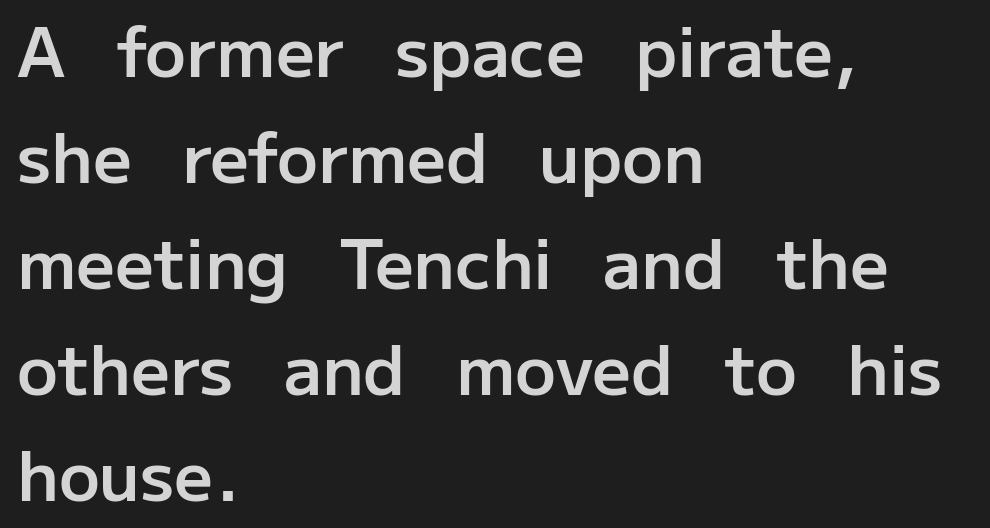
{"serif": "no", "italic": "no", "bold": "semi", "weight": "semibold", "width": "normal", "stroke_contrast": "low", "x_height": "medium", "monospaced": "no", "underline": "no", "align": "left", "line_spacing": "normal", "line_spacing_ratio": 1.56, "letter_spacing": "normal", "letter_spacing_em": 0.0, "glyph_px": 68}
